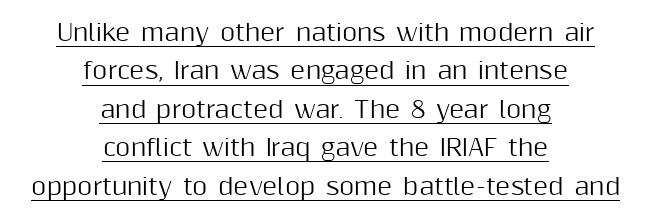
Caption: multi-line text, centered on the measure. The rendering uses a moderate line-height, typical for paragraphs. This sample carries an underscore along the baseline area. Words appear dense and cohesive because spacing is normal. If you drew a line through each stem, it would be perfectly vertical.
